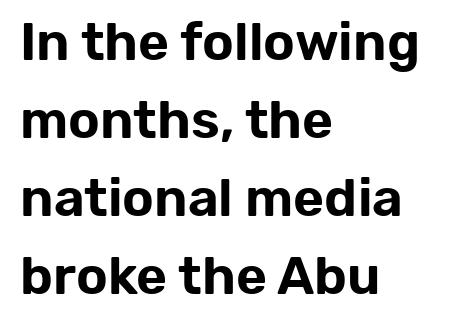
The image shows 53 px sans-serif type, upright; set left-aligned, normal line spacing (1.47x), normal letter spacing, not underlined; low stroke contrast and a medium x-height.
